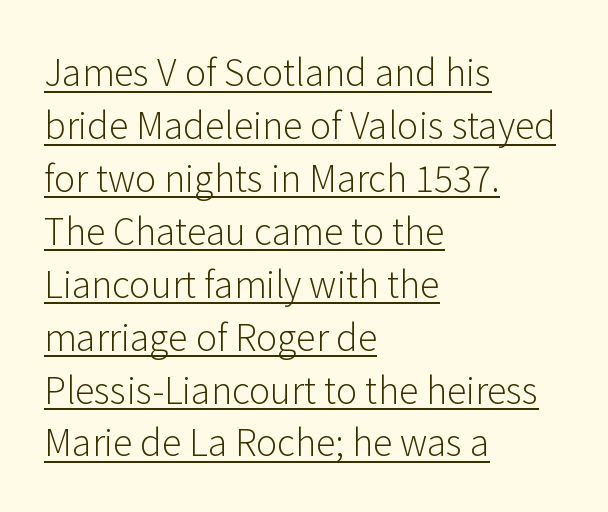
Students, observe the line beneath the letters — that is underlining. A normal amount of white space separates one row of letters from the next. Standard letterfit; no display-style spreading of the glyphs. One-word summary of the alignment: left. This is roman type, the default non-slanted kind.
